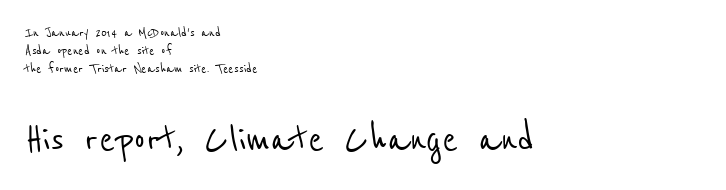
Q: Is the typeface a serif or a sans-serif typeface? A: Sans-serif.
Q: Is the text underlined? A: No.
Q: How is the paragraph aligned? A: Left-aligned.
Q: Is the spacing between letters normal or unusually wide? A: Normal.
Q: Is the spacing between lines tight, normal or loose? A: Tight.
Q: Which block of text is set in a larger size, the first (top) or the second (bottom)? A: The second (bottom) one.
Q: Width (condensed, normal, or wide)? A: Condensed.
Q: Stroke contrast? A: Low.
Q: x-height? A: Medium.
Q: Monospaced? A: No.
